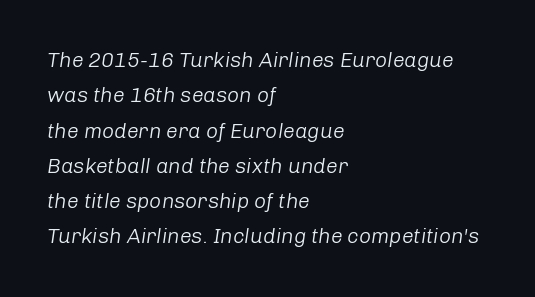
{"italic": "yes", "lean": "right", "slant_degrees": 8, "bold": "no", "underline": "no", "align": "left", "line_spacing": "normal", "line_spacing_ratio": 1.68, "letter_spacing": "normal", "letter_spacing_em": 0.0, "glyph_px": 21}
